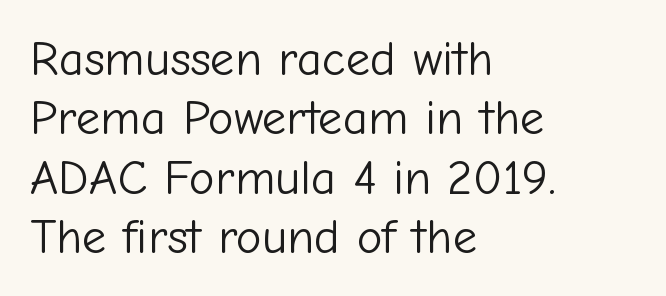
{"serif": "no", "italic": "no", "bold": "no", "weight": "light", "width": "normal", "stroke_contrast": "low", "x_height": "medium", "monospaced": "no", "underline": "no", "align": "left", "line_spacing_ratio": 1.21, "letter_spacing": "normal", "letter_spacing_em": 0.0, "glyph_px": 49}
